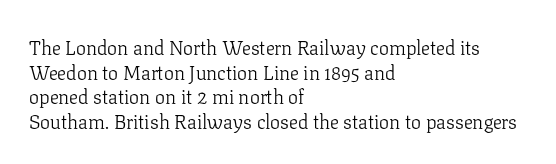
Q: Is the text bold? A: No.
Q: Is the text italic (slanted)? A: No, it is upright.
Q: Is the text underlined? A: No.
Q: How is the paragraph aligned? A: Left-aligned.
Q: Is the spacing between letters normal or unusually wide? A: Normal.
